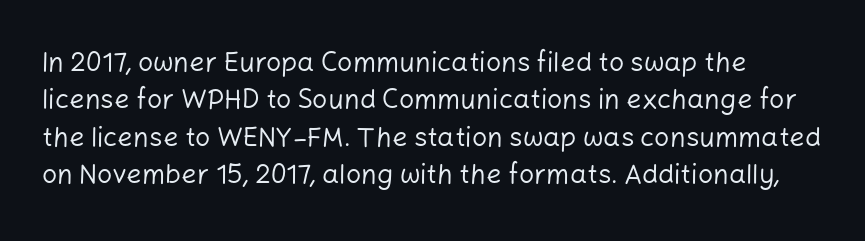
Q: Is the text bold? A: No.
Q: Is the text italic (slanted)? A: No, it is upright.
Q: Is the text underlined? A: No.
Q: Is the spacing between letters normal or unusually wide? A: Normal.
Q: Is the spacing between lines tight, normal or loose? A: Normal.
